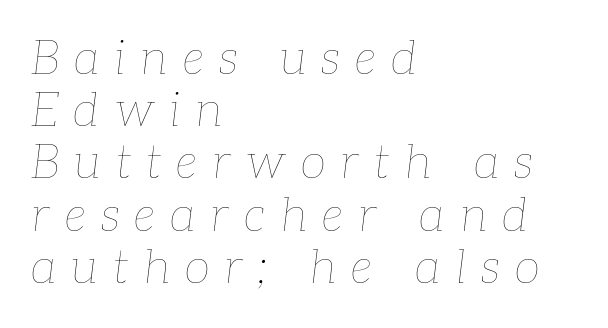
The image shows 47 px thin type, italic (leaning right); set left-aligned, tight line spacing (1.11x), unusually wide letter spacing (+0.32 em), not underlined; low stroke contrast and a medium x-height.
